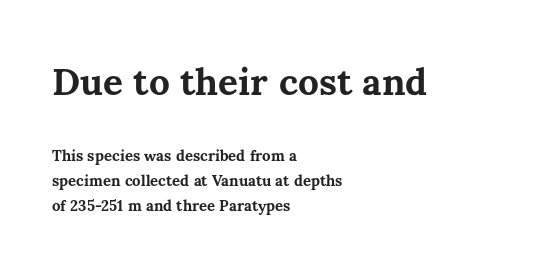
Q: Is the text bold? A: Yes.
Q: Is the text italic (slanted)? A: No, it is upright.
Q: Is the text underlined? A: No.
Q: How is the paragraph aligned? A: Left-aligned.
Q: Is the spacing between letters normal or unusually wide? A: Normal.
Q: Is the spacing between lines tight, normal or loose? A: Normal.
Q: Which block of text is set in a larger size, the first (top) or the second (bottom)? A: The first (top) one.
Q: Width (condensed, normal, or wide)? A: Normal.
Q: Stroke contrast? A: Medium.
Q: x-height? A: Medium.
Q: Monospaced? A: No.
